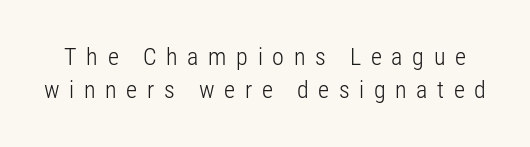
The image shows 24 px text type, upright; set normal line spacing (1.39x), unusually wide letter spacing (+0.4 em), not underlined.
